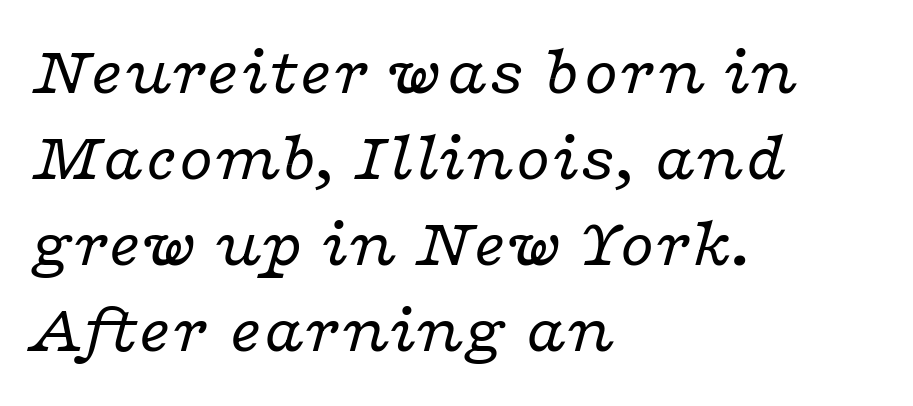
The image shows 70 px regular-weight, wide serif type, italic (leaning right); set left-aligned, line spacing 1.23x, normal letter spacing, not underlined; low stroke contrast and a medium x-height.
